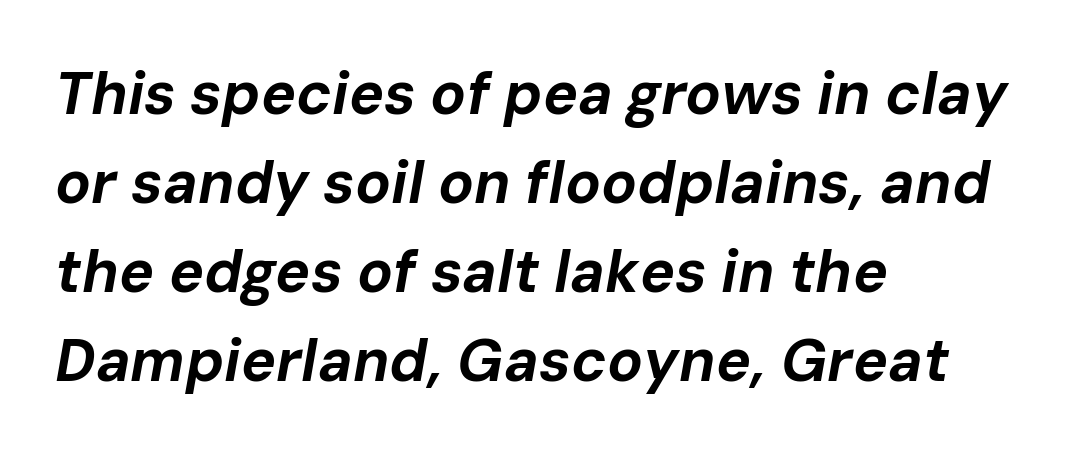
Q: Is the text bold? A: Yes.
Q: Is the text italic (slanted)? A: Yes, it leans right by about 10 degrees.
Q: Is the text underlined? A: No.
Q: How is the paragraph aligned? A: Left-aligned.
Q: Is the spacing between letters normal or unusually wide? A: Normal.
Q: Is the spacing between lines tight, normal or loose? A: Normal.
Q: Width (condensed, normal, or wide)? A: Normal.
Q: Stroke contrast? A: Low.
Q: x-height? A: Medium.
Q: Monospaced? A: No.
